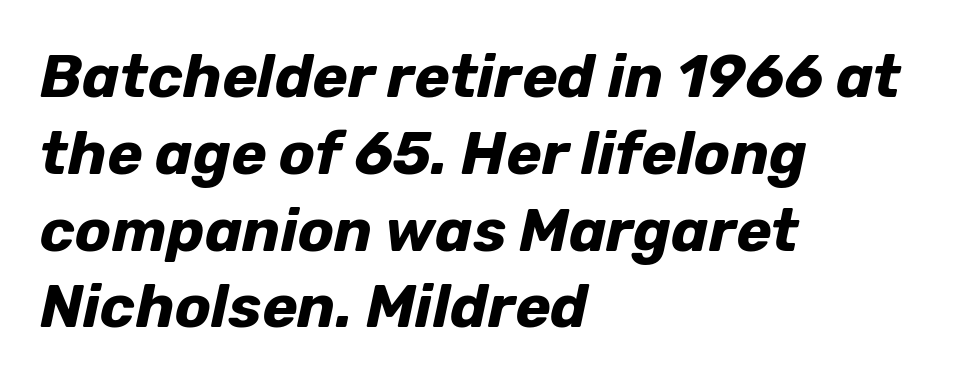
The sample has been set heavy, in full bold. This sample has the flowing, uneven cadence of proportional lettering. Designer's note — italics engaged. Underlining? Definitely not there. The rendering uses a moderate line-height, typical for paragraphs. Caption: multi-line text, flush left, ragged right.
